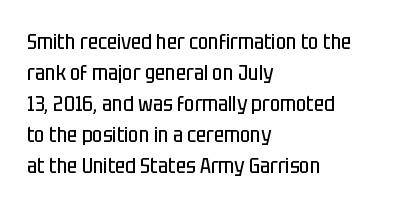
The image shows 22 px text type, upright; set left-aligned, normal line spacing (1.41x), normal letter spacing, not underlined.
